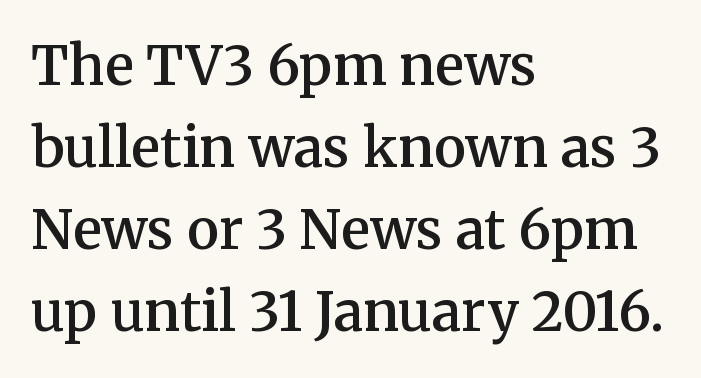
Spacing verdict: proportional, widths tailored to each character. Stroke thickness is moderately raised; the sample reads as semibold. A student would call this left alignment; a typographer would say flush left, rag right. Style check: upright.
